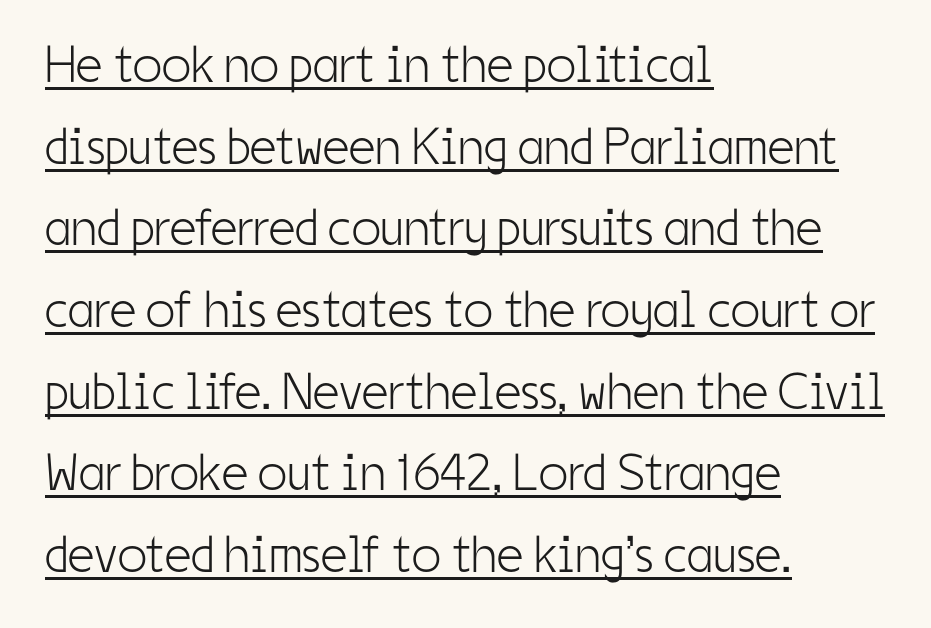
Q: Is the text bold? A: No.
Q: Is the text italic (slanted)? A: No, it is upright.
Q: Is the typeface a serif or a sans-serif typeface? A: Sans-serif.
Q: Is the text underlined? A: Yes.
Q: How is the paragraph aligned? A: Left-aligned.
Q: Is the spacing between letters normal or unusually wide? A: Normal.
Q: Is the spacing between lines tight, normal or loose? A: Normal.
Q: Width (condensed, normal, or wide)? A: Condensed.
Q: Stroke contrast? A: Low.
Q: x-height? A: Medium.
Q: Monospaced? A: No.
